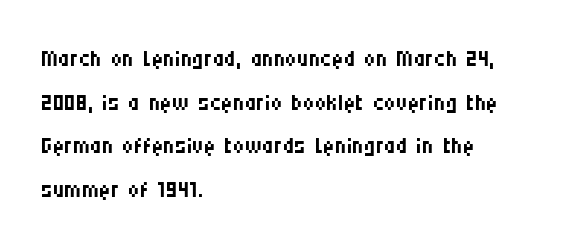
The weight would be labelled regular, book, light, or lighter still. The letters carry no serifs — their stems end cleanly without finishing strokes. Only glyphs here, with clear space below each row. In terms of posture, this sample is upright. In terms of letterspacing, this is plain default setting.
